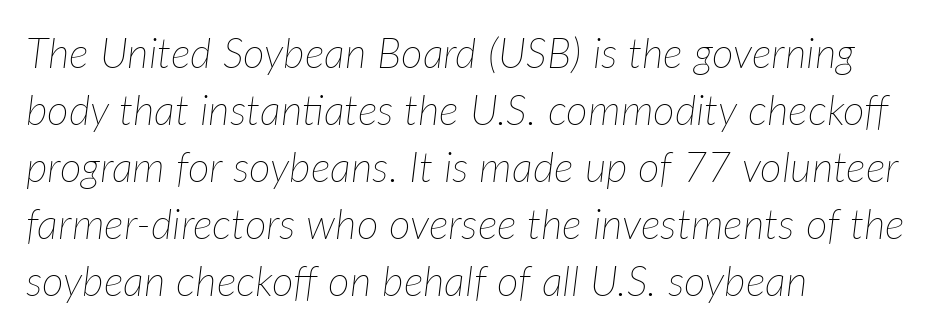
{"italic": "yes", "lean": "right", "slant_degrees": 7, "bold": "no", "weight": "thin", "width": "normal", "stroke_contrast": "low", "x_height": "medium", "monospaced": "no", "underline": "no", "align": "left", "line_spacing": "normal", "line_spacing_ratio": 1.36, "letter_spacing": "normal", "letter_spacing_em": 0.0, "glyph_px": 42}
